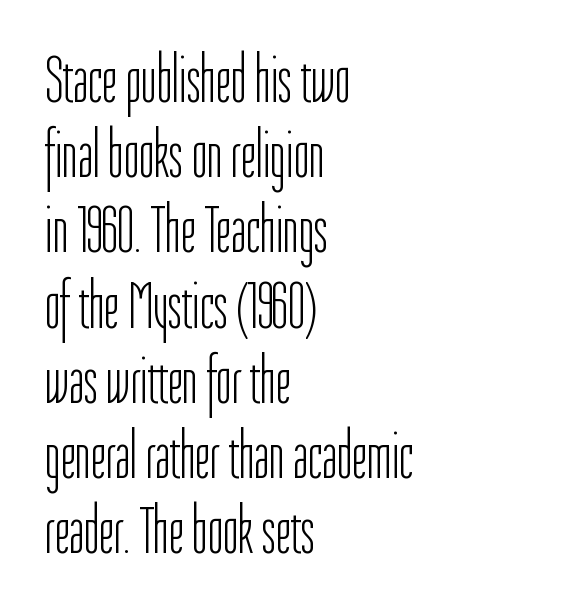
The image shows 66 px light, condensed sans-serif type, upright; set left-aligned, tight line spacing (1.14x), normal letter spacing, not underlined; low stroke contrast and a medium x-height.
